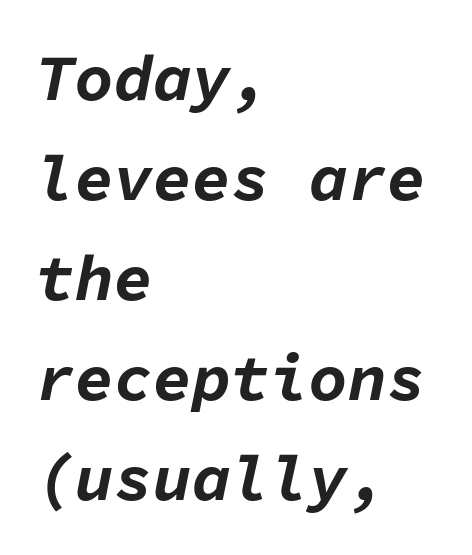
{"italic": "yes", "lean": "right", "slant_degrees": 11, "bold": "yes", "weight": "bold", "width": "normal", "stroke_contrast": "low", "x_height": "medium", "monospaced": "yes", "underline": "no", "align": "left", "line_spacing": "normal", "line_spacing_ratio": 1.54, "letter_spacing": "normal", "letter_spacing_em": 0.0, "glyph_px": 65}
